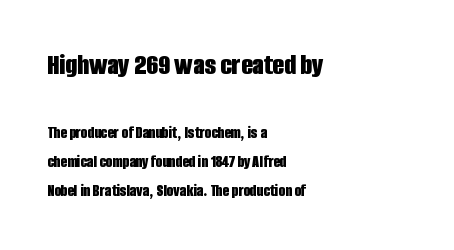
Q: Is the text bold? A: Yes.
Q: Is the text italic (slanted)? A: No, it is upright.
Q: Is the typeface a serif or a sans-serif typeface? A: Sans-serif.
Q: Is the text underlined? A: No.
Q: How is the paragraph aligned? A: Left-aligned.
Q: Is the spacing between letters normal or unusually wide? A: Normal.
Q: Which block of text is set in a larger size, the first (top) or the second (bottom)? A: The first (top) one.
Q: Width (condensed, normal, or wide)? A: Condensed.
Q: Stroke contrast? A: Low.
Q: x-height? A: Large.
Q: Monospaced? A: No.
